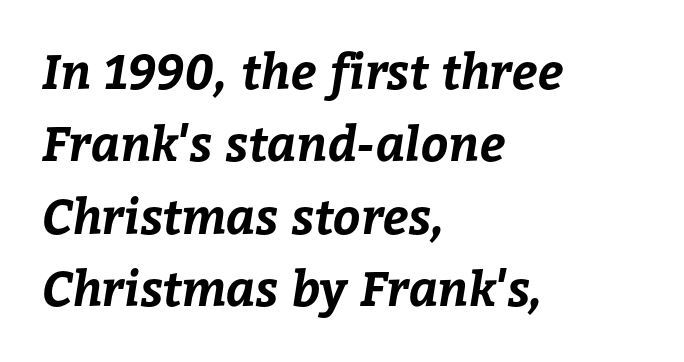
The image shows 48 px bold type; set left-aligned, normal line spacing (1.51x), normal letter spacing, not underlined; low stroke contrast and a medium x-height.
